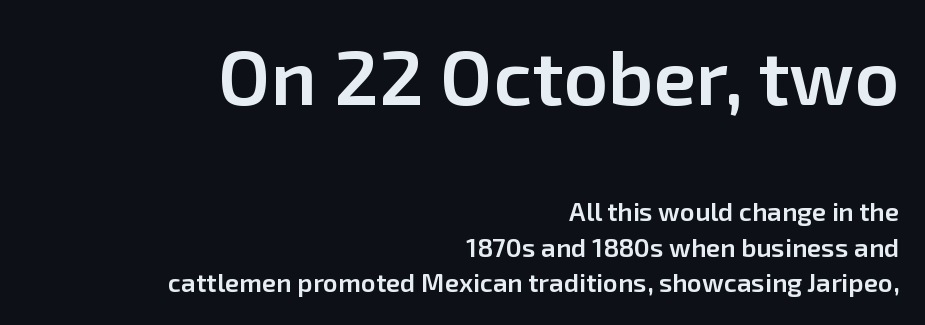
{"serif": "no", "italic": "no", "bold": "semi", "weight": "semibold", "width": "normal", "stroke_contrast": "low", "x_height": "medium", "monospaced": "no", "underline": "no", "align": "right", "line_spacing": "normal", "line_spacing_ratio": 1.36, "letter_spacing": "normal", "letter_spacing_em": 0.0, "larger_block": "first", "size_ratio": 3.0, "glyph_px": 78}
